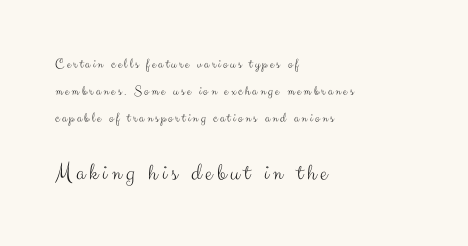
The image shows 25 px text type; set left-aligned, loose line spacing (1.93x), not underlined; the second (bottom) block is 1.79x larger.
